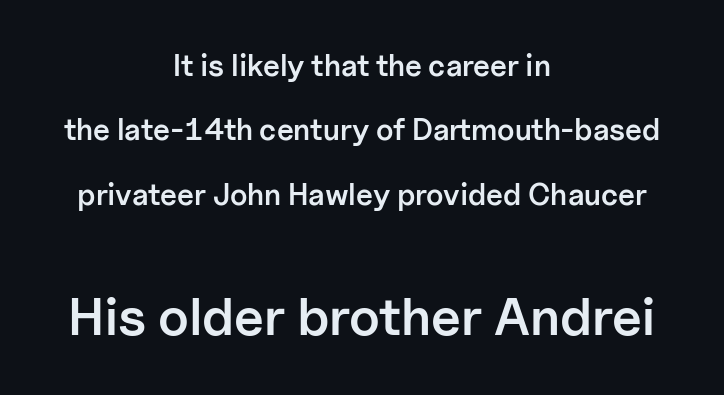
Posture: straight, roman, zero tilt. Both edges are ragged and mirror each other, which tells us the setting is centered. Here the designer chose a conventional face with non-uniform glyph widths. A typesetter would call this leading open, well beyond the default. Honestly, the letter spacing is just normal — you wouldn't notice it. Is the type bold? Partly — it's a semibold, heavier than regular but not fully bold.
